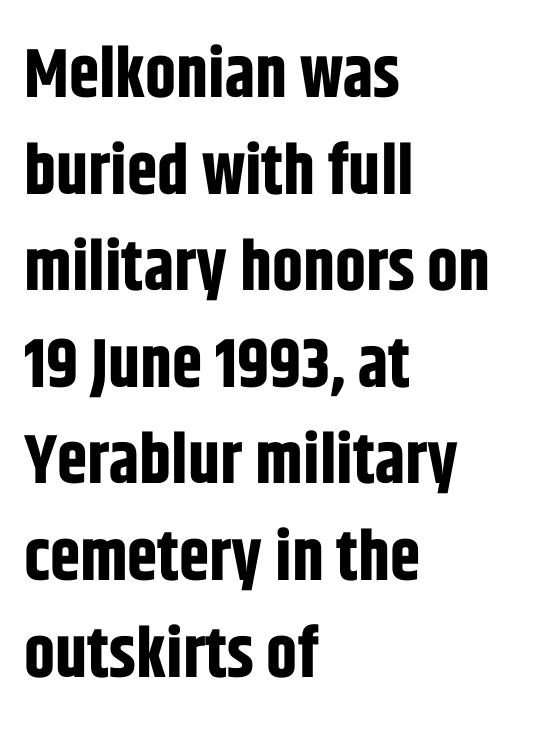
Q: Is the text bold? A: Yes.
Q: Is the text italic (slanted)? A: No, it is upright.
Q: Is the typeface a serif or a sans-serif typeface? A: Sans-serif.
Q: Is the text underlined? A: No.
Q: How is the paragraph aligned? A: Left-aligned.
Q: Is the spacing between letters normal or unusually wide? A: Normal.
Q: Is the spacing between lines tight, normal or loose? A: Normal.
Q: Width (condensed, normal, or wide)? A: Condensed.
Q: Stroke contrast? A: Low.
Q: x-height? A: Large.
Q: Monospaced? A: No.
